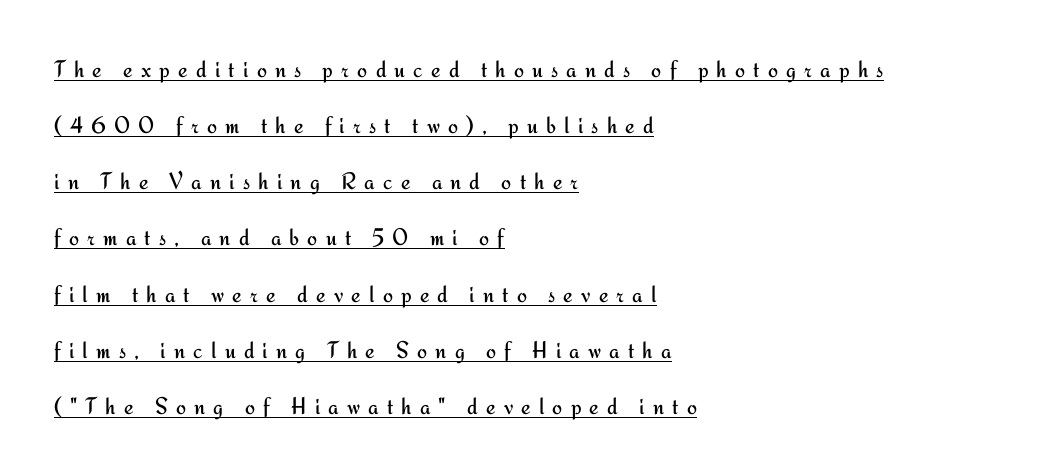
The image shows 24 px text type, upright; set left-aligned, loose line spacing (2.34x), unusually wide letter spacing (+0.34 em), underlined.
